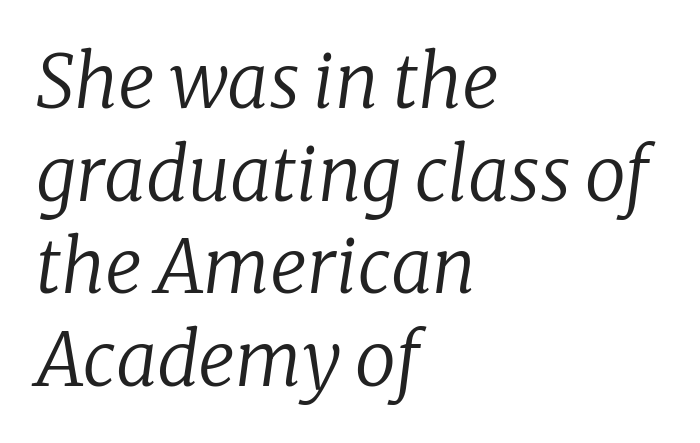
{"serif": "yes", "italic": "yes", "lean": "right", "slant_degrees": 8, "bold": "no", "weight": "regular", "width": "normal", "stroke_contrast": "low", "x_height": "medium", "monospaced": "no", "underline": "no", "align": "left", "line_spacing": "normal", "line_spacing_ratio": 1.27, "letter_spacing": "normal", "letter_spacing_em": 0.0, "glyph_px": 73}
